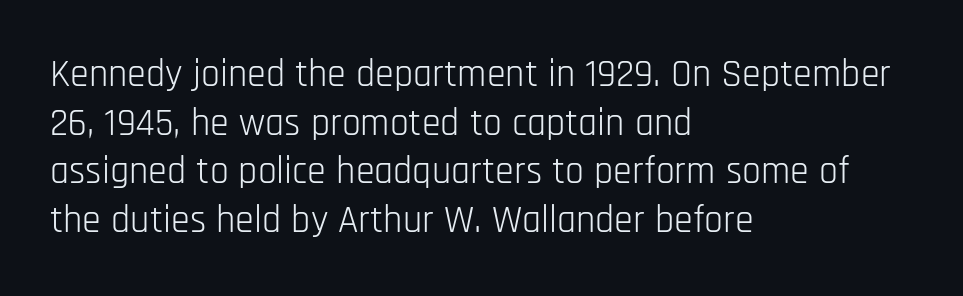
Q: Is the text bold? A: No.
Q: Is the text italic (slanted)? A: No, it is upright.
Q: Is the typeface a serif or a sans-serif typeface? A: Sans-serif.
Q: Is the text underlined? A: No.
Q: How is the paragraph aligned? A: Left-aligned.
Q: Is the spacing between letters normal or unusually wide? A: Normal.
Q: Is the spacing between lines tight, normal or loose? A: Normal.
Q: Width (condensed, normal, or wide)? A: Condensed.
Q: Stroke contrast? A: Low.
Q: x-height? A: Large.
Q: Monospaced? A: No.
